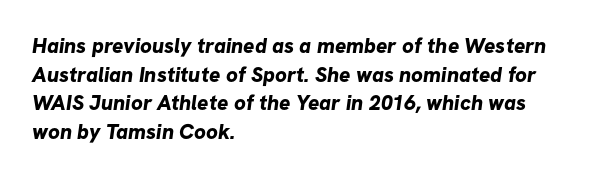
{"bold": "yes", "underline": "no", "align": "left", "line_spacing": "normal", "line_spacing_ratio": 1.36, "letter_spacing": "normal", "letter_spacing_em": 0.0, "glyph_px": 21}
